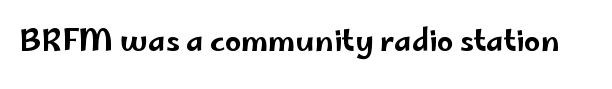
{"serif": "no", "italic": "no", "width": "wide", "stroke_contrast": "low", "x_height": "small", "monospaced": "no", "underline": "no", "letter_spacing": "normal", "letter_spacing_em": 0.0, "glyph_px": 29}
